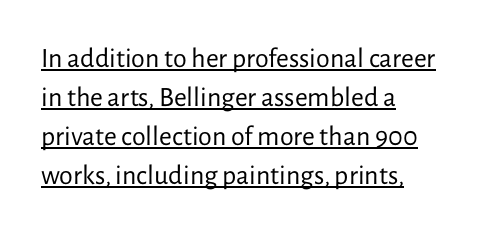
The leading is moderate, giving the passage an even texture. Do the characters align in a grid? No, the font is proportional. The string is rendered with underlining switched on. Leftover space on each line is placed entirely after the last word.
